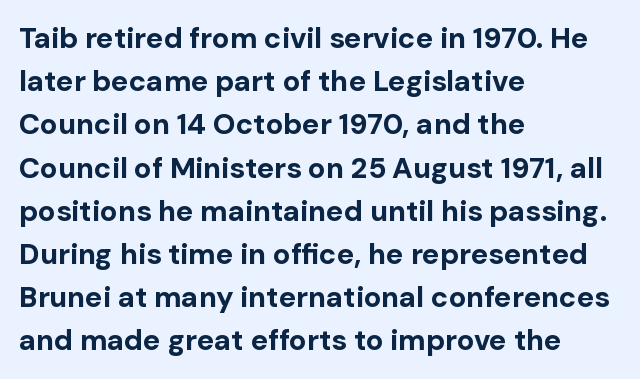
The image shows 29 px bold sans-serif type, upright; set left-aligned, normal line spacing (1.49x), normal letter spacing, not underlined; low stroke contrast and a medium x-height.
